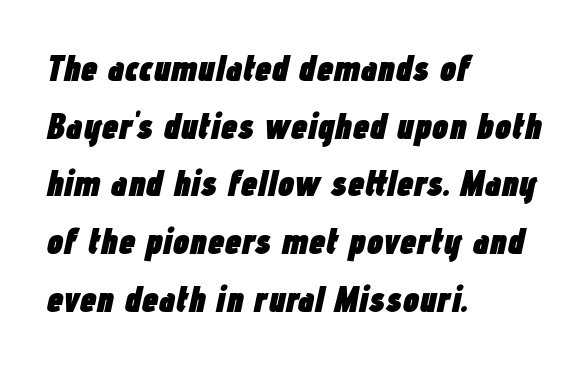
Varying glyph widths throughout — classic text-font behaviour. Unmarked baselines from the first word to the last. Set as a true bold cut, around the 700 mark. Teacher's note: observe the even left margin — that is flush-left alignment.
